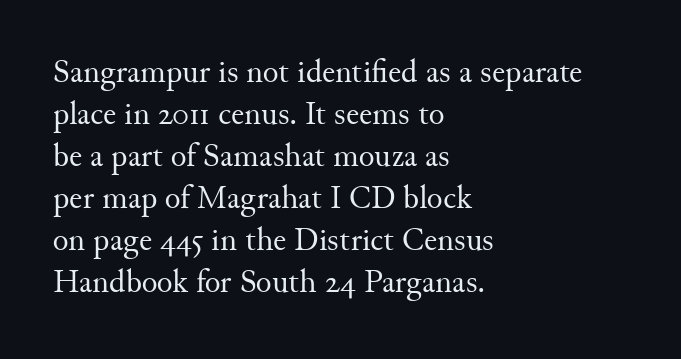
The leading is moderate, giving the passage an even texture. The typeface has the unassuming heft of standard copy or less. Tracking here is standard; glyphs follow each other at the usual distance. Ascenders rise straight up at ninety degrees.
